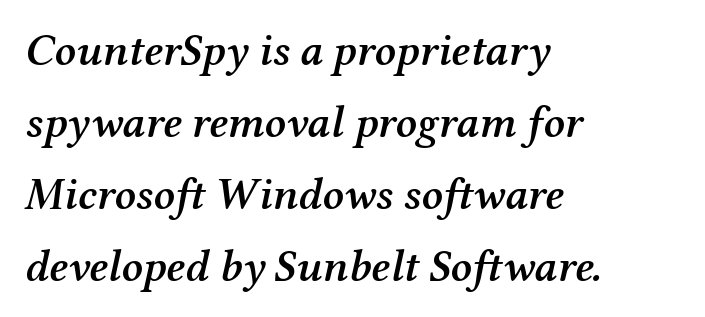
Q: Is the text bold? A: Semi-bold.
Q: Is the text italic (slanted)? A: Yes, it leans right by about 12 degrees.
Q: Is the typeface a serif or a sans-serif typeface? A: Serif.
Q: Is the text underlined? A: No.
Q: How is the paragraph aligned? A: Left-aligned.
Q: Is the spacing between letters normal or unusually wide? A: Normal.
Q: Is the spacing between lines tight, normal or loose? A: Normal.
Q: Width (condensed, normal, or wide)? A: Normal.
Q: Stroke contrast? A: Medium.
Q: x-height? A: Medium.
Q: Monospaced? A: No.
